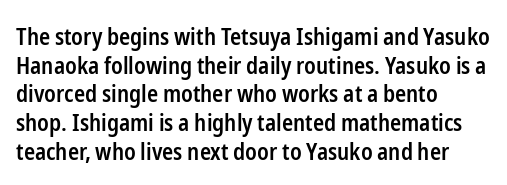
The image shows 23 px text type, upright; set left-aligned, normal line spacing (1.25x), normal letter spacing, not underlined.
